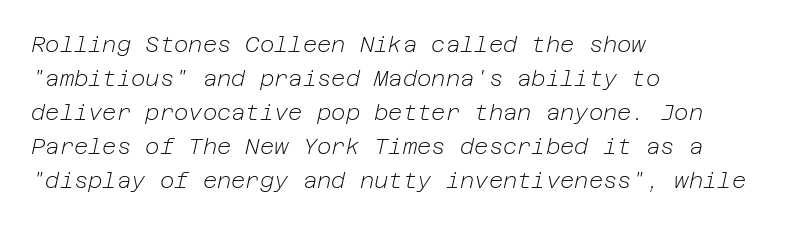
The image shows 22 px text type, italic (leaning right); set left-aligned, normal line spacing (1.54x), normal letter spacing, not underlined.
